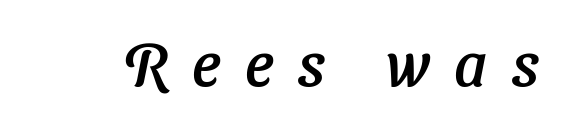
{"italic": "yes", "lean": "right", "slant_degrees": 11, "width": "normal", "stroke_contrast": "low", "x_height": "medium", "monospaced": "no", "underline": "no", "letter_spacing": "wide", "letter_spacing_em": 0.4, "glyph_px": 62}
